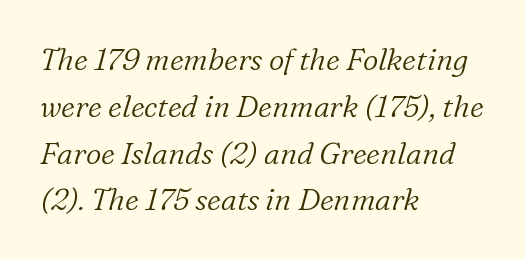
Varying glyph widths throughout — classic text-font behaviour. Small tapered or slab feet sit at the stroke ends, so this counts as serif. Inter-character spacing is left at the font's built-in metrics. Regarding leading, the lines here are spaced in the standard way. Unbolded letterforms with no extra heft.
